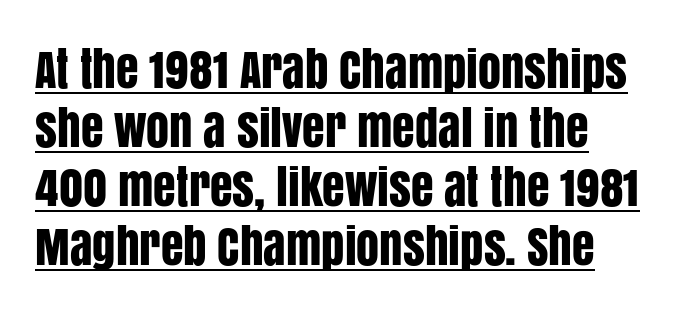
The image shows 46 px condensed sans-serif type, upright; set left-aligned, normal line spacing (1.28x), normal letter spacing, underlined; low stroke contrast and a large x-height.
